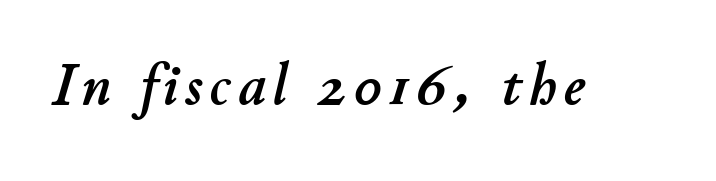
The image shows 60 px text type, italic (leaning right); set not underlined; low stroke contrast and a small x-height.
